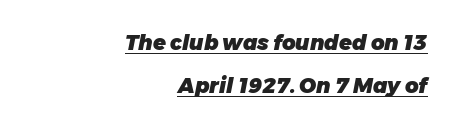
Q: Is the text bold? A: Yes.
Q: Is the text italic (slanted)? A: Yes, it leans right by about 11 degrees.
Q: Is the text underlined? A: Yes.
Q: How is the paragraph aligned? A: Right-aligned.
Q: Is the spacing between letters normal or unusually wide? A: Normal.
Q: Is the spacing between lines tight, normal or loose? A: Loose.
